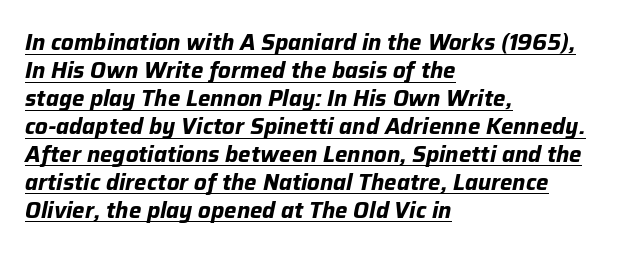
{"italic": "yes", "lean": "right", "slant_degrees": 12, "bold": "yes", "underline": "yes", "align": "left", "line_spacing": "normal", "line_spacing_ratio": 1.27, "letter_spacing": "normal", "letter_spacing_em": 0.0, "glyph_px": 22}
